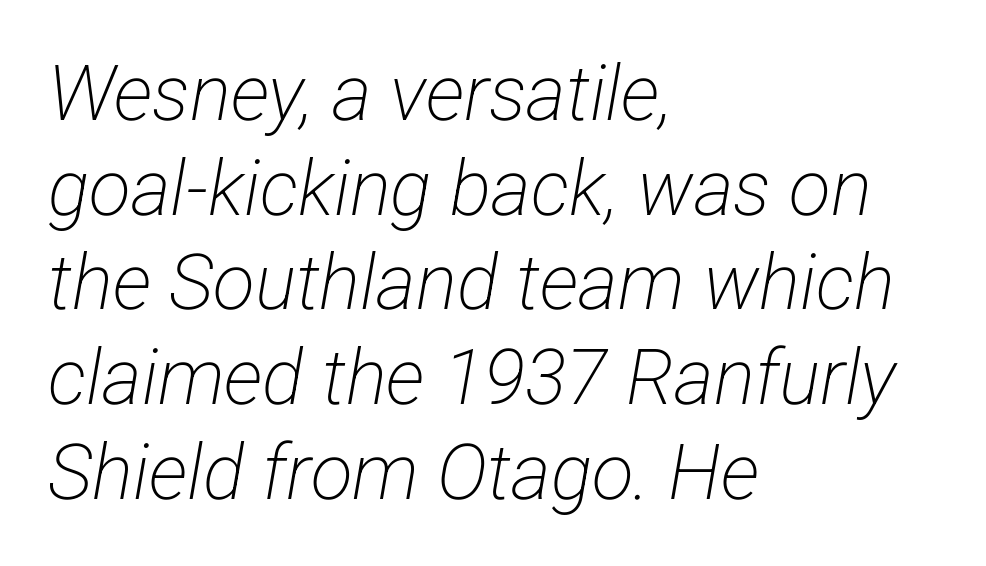
The image shows 77 px light, condensed sans-serif type; set left-aligned, line spacing 1.23x, normal letter spacing, not underlined; low stroke contrast and a medium x-height.
